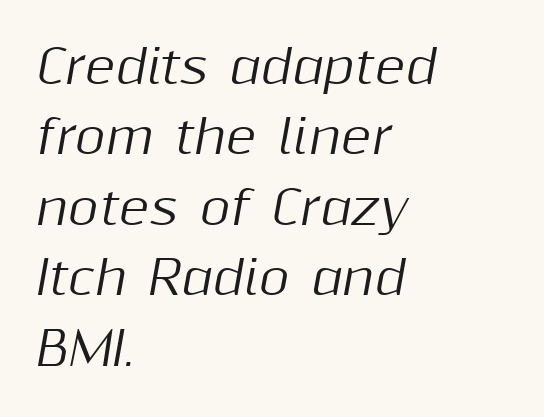
{"italic": "yes", "lean": "right", "slant_degrees": 10, "width": "normal", "stroke_contrast": "medium", "x_height": "medium", "monospaced": "no", "underline": "no", "align": "left", "line_spacing": "normal", "line_spacing_ratio": 1.5, "letter_spacing": "normal", "letter_spacing_em": 0.0, "glyph_px": 47}
